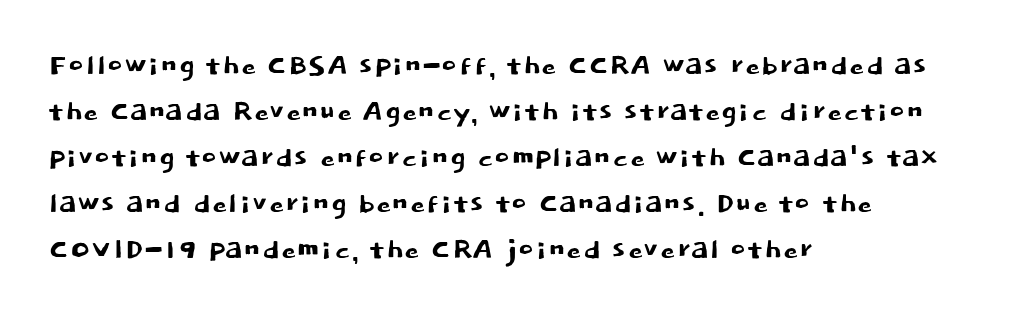
{"serif": "no", "italic": "no", "width": "normal", "stroke_contrast": "low", "x_height": "large", "monospaced": "no", "underline": "no", "align": "left", "line_spacing_ratio": 1.24, "letter_spacing": "normal", "letter_spacing_em": 0.0, "glyph_px": 37}
